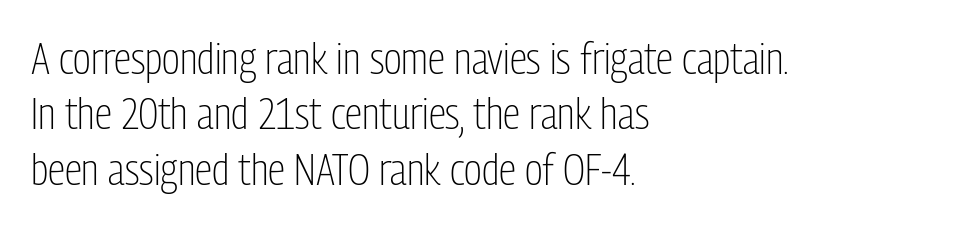
These lines stack with their left ends in a neat column. Weight: in the light-to-regular range. Upright lettering throughout. Letterform terminals end flat and unadorned throughout the passage. Any mark beneath the type? The region is blank.
